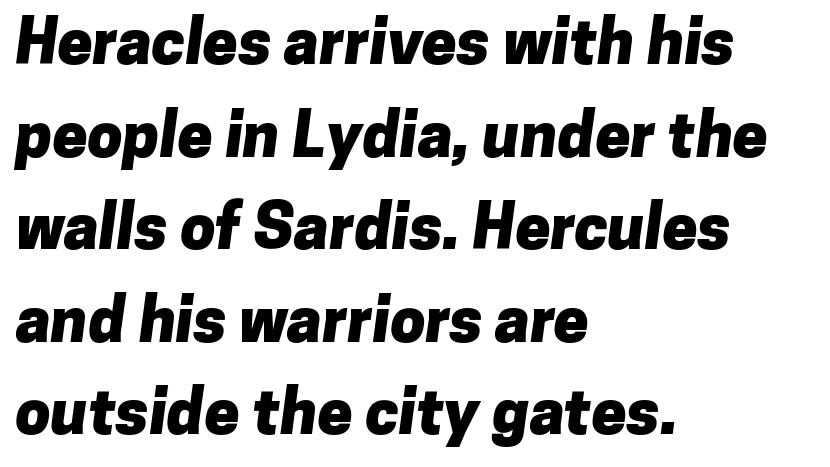
Honestly, there is no underline to notice here at all. Does the copy run flush right? No — it runs flush left. Words appear dense and cohesive because spacing is normal. Strokes here are thick enough to call this a true bold. The face used here is proportionally spaced, like ordinary book or web type. To sum up the face: it is a sans, with no serifs.
